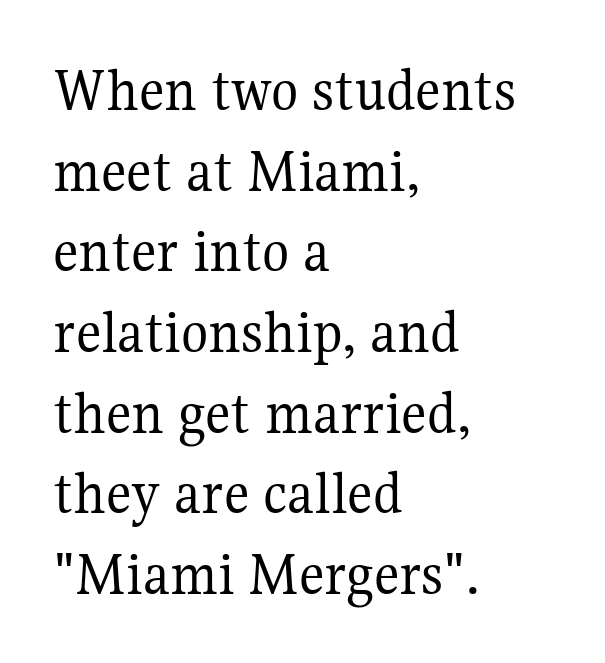
Q: Is the text bold? A: No.
Q: Is the text italic (slanted)? A: No, it is upright.
Q: Is the typeface a serif or a sans-serif typeface? A: Serif.
Q: Is the text underlined? A: No.
Q: How is the paragraph aligned? A: Left-aligned.
Q: Is the spacing between letters normal or unusually wide? A: Normal.
Q: Is the spacing between lines tight, normal or loose? A: Normal.
Q: Width (condensed, normal, or wide)? A: Normal.
Q: Stroke contrast? A: Medium.
Q: x-height? A: Medium.
Q: Monospaced? A: No.
